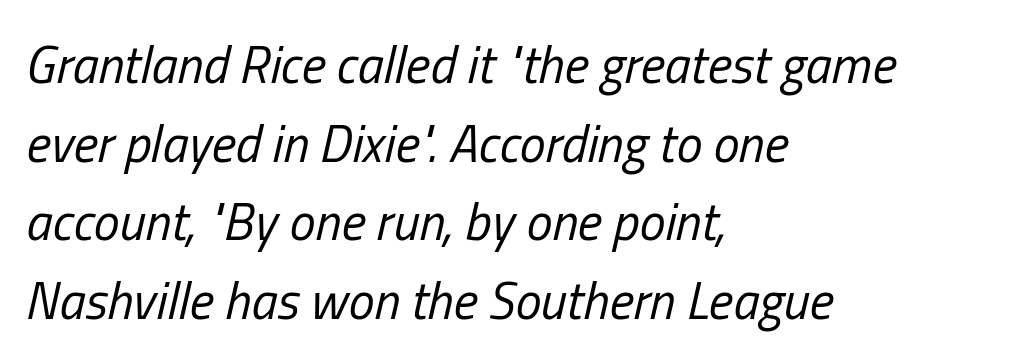
Q: Is the text bold? A: No.
Q: Is the text italic (slanted)? A: Yes, it leans right by about 13 degrees.
Q: Is the text underlined? A: No.
Q: How is the paragraph aligned? A: Left-aligned.
Q: Is the spacing between letters normal or unusually wide? A: Normal.
Q: Is the spacing between lines tight, normal or loose? A: Normal.
Q: Width (condensed, normal, or wide)? A: Condensed.
Q: Stroke contrast? A: Low.
Q: x-height? A: Medium.
Q: Monospaced? A: No.
